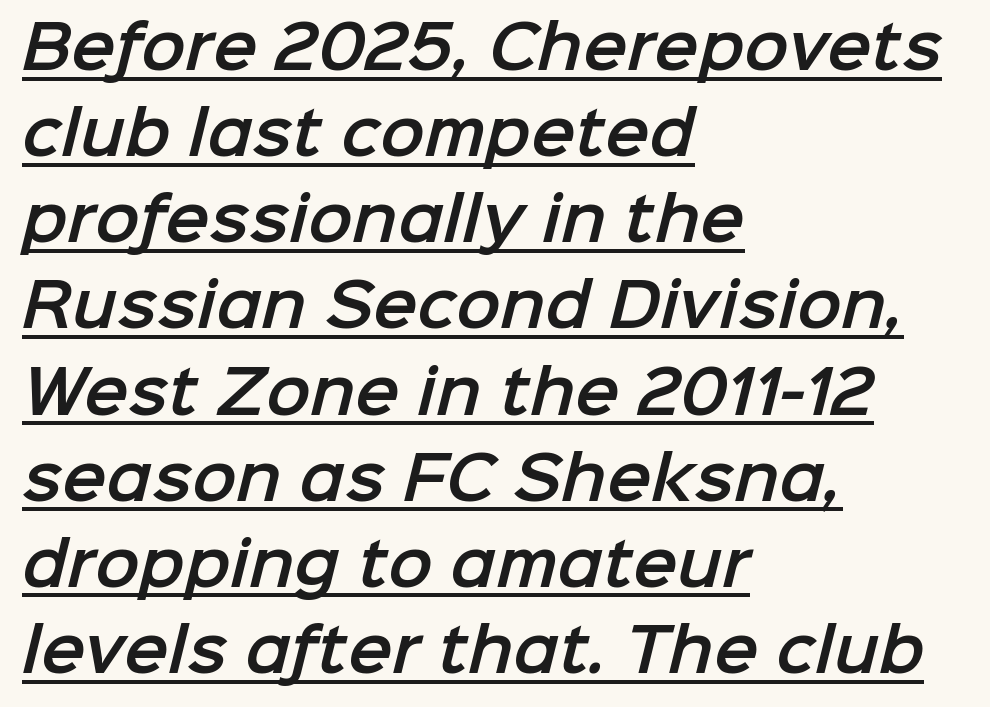
In terms of letterform style, serifs are entirely absent. Regarding leading, the lines here are spaced in the standard way. One-word summary of the alignment: left. Underline: present. This sample has the flowing, uneven cadence of proportional lettering.
